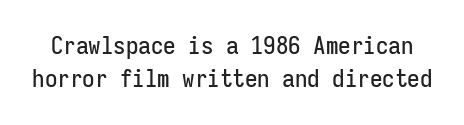
{"italic": "no", "underline": "no", "line_spacing": "normal", "line_spacing_ratio": 1.34, "letter_spacing": "normal", "letter_spacing_em": 0.0, "glyph_px": 25}
